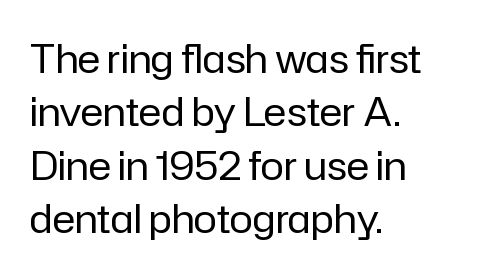
The image shows 39 px regular-weight sans-serif type, upright; set left-aligned, normal line spacing (1.37x), normal letter spacing, not underlined; low stroke contrast and a medium x-height.
